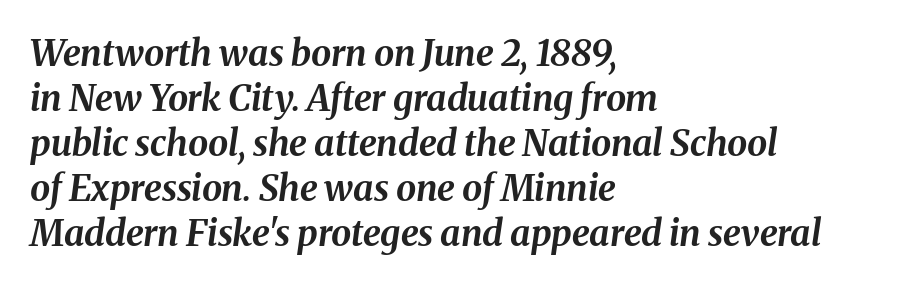
Q: Is the text bold? A: Yes.
Q: Is the text italic (slanted)? A: Yes, it leans right by about 8 degrees.
Q: Is the text underlined? A: No.
Q: How is the paragraph aligned? A: Left-aligned.
Q: Is the spacing between letters normal or unusually wide? A: Normal.
Q: Is the spacing between lines tight, normal or loose? A: Normal.
Q: Width (condensed, normal, or wide)? A: Normal.
Q: Stroke contrast? A: Medium.
Q: x-height? A: Medium.
Q: Monospaced? A: No.
